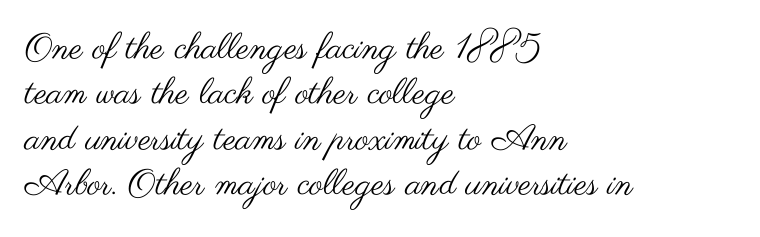
Short note: letters normally spaced. Honestly, the row spacing looks completely unremarkable. To sum up the face: it is a sans, with no serifs.
